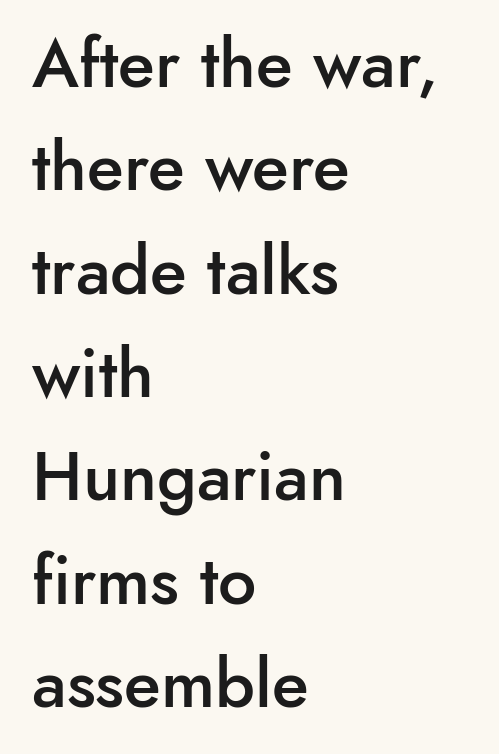
Tracking value appears to be zero — textbook default spacing. This is the regular roman posture of the typeface. A sans-serif font was chosen for this passage. Any mark beneath the type? The region is blank.
